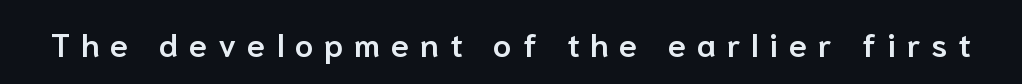
The image shows 33 px semibold sans-serif type, upright; set unusually wide letter spacing (+0.33 em), not underlined; low stroke contrast and a medium x-height.
